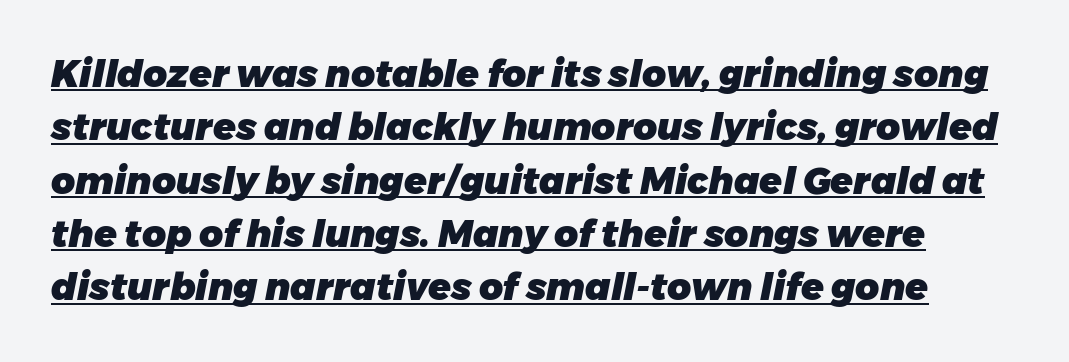
The image shows 37 px heavy type, italic (leaning right); set normal line spacing (1.44x), normal letter spacing, underlined; low stroke contrast and a medium x-height.
